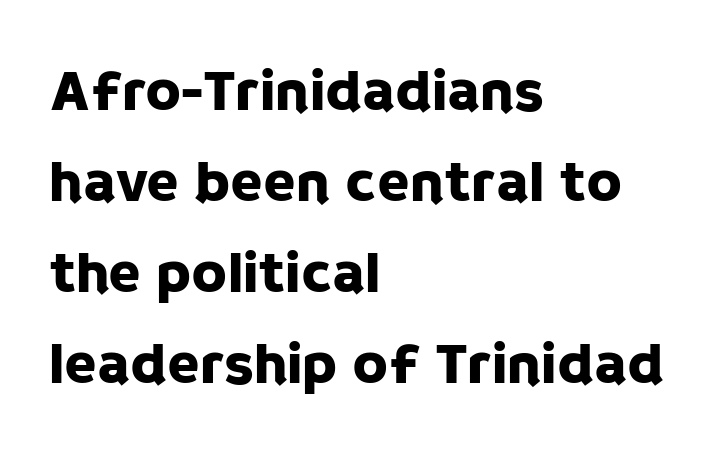
Spacing between characters is what you'd get straight out of the box. The words here are not underlined. A typesetter would label this face a sans. Leftover space on each line is placed entirely after the last word. Posture: vertical. Think of a printed novel: that variable character pitch is what you see here.
